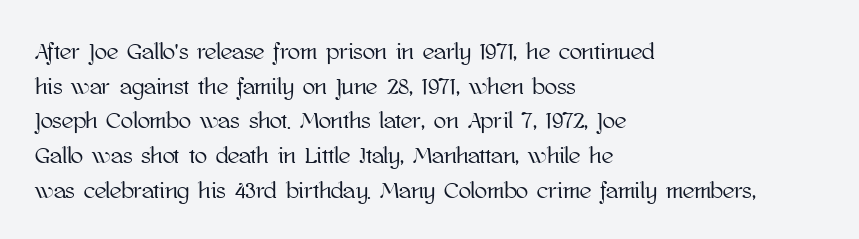
The image shows 23 px text type, upright; set left-aligned, normal line spacing (1.51x), normal letter spacing, not underlined.
